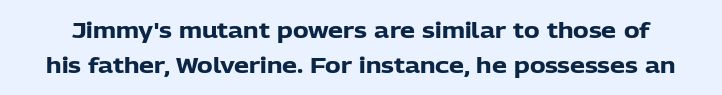
Q: Is the text bold? A: Yes.
Q: Is the text italic (slanted)? A: No, it is upright.
Q: Is the text underlined? A: No.
Q: Is the spacing between letters normal or unusually wide? A: Normal.
Q: Is the spacing between lines tight, normal or loose? A: Normal.
